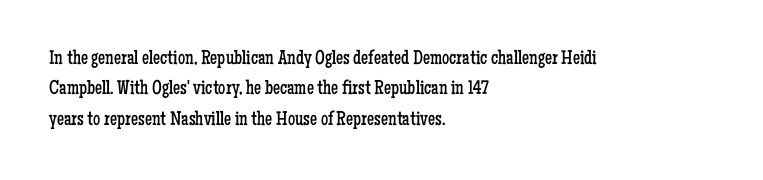
{"italic": "no", "bold": "no", "underline": "no", "align": "left", "line_spacing": "normal", "line_spacing_ratio": 1.52, "letter_spacing": "normal", "letter_spacing_em": 0.0, "glyph_px": 20}
